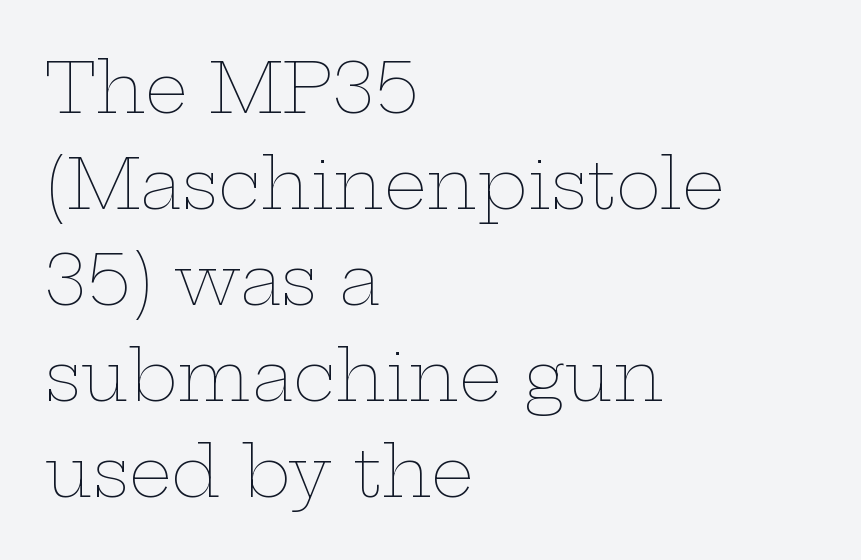
Q: Is the text bold? A: No.
Q: Is the text italic (slanted)? A: No, it is upright.
Q: Is the text underlined? A: No.
Q: How is the paragraph aligned? A: Left-aligned.
Q: Is the spacing between letters normal or unusually wide? A: Normal.
Q: Is the spacing between lines tight, normal or loose? A: Normal.
Q: Width (condensed, normal, or wide)? A: Wide.
Q: Stroke contrast? A: Low.
Q: x-height? A: Medium.
Q: Monospaced? A: No.
